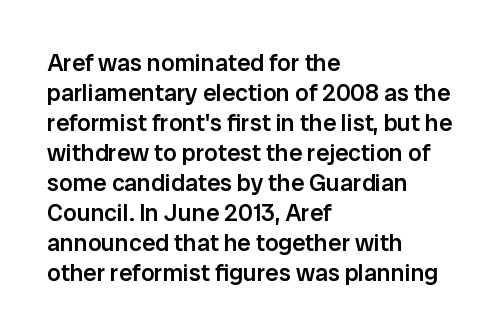
The image shows 24 px text type, upright; set left-aligned, normal line spacing (1.25x), normal letter spacing, not underlined.
